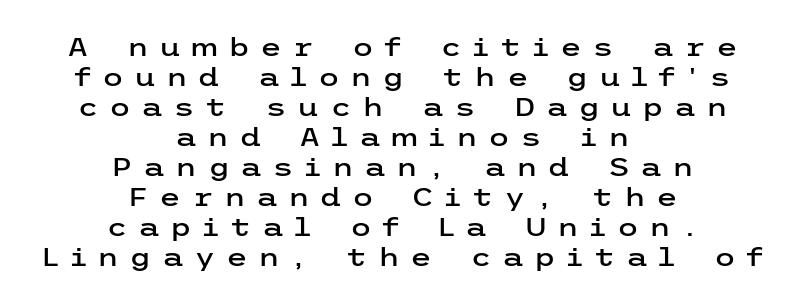
Q: Is the text italic (slanted)? A: No, it is upright.
Q: Is the text underlined? A: No.
Q: How is the paragraph aligned? A: Centered.
Q: Is the spacing between letters normal or unusually wide? A: Unusually wide.
